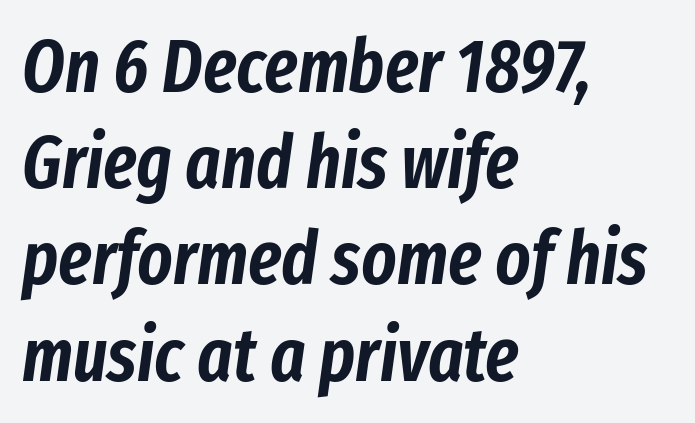
These lines keep a tight, regular rhythm from letter to letter. Honestly, there is no underline to notice here at all. What's the leading like? Ordinary, nothing unusual. Slanted lettering throughout. Typeset ragged right — the left edge is the straight one.
